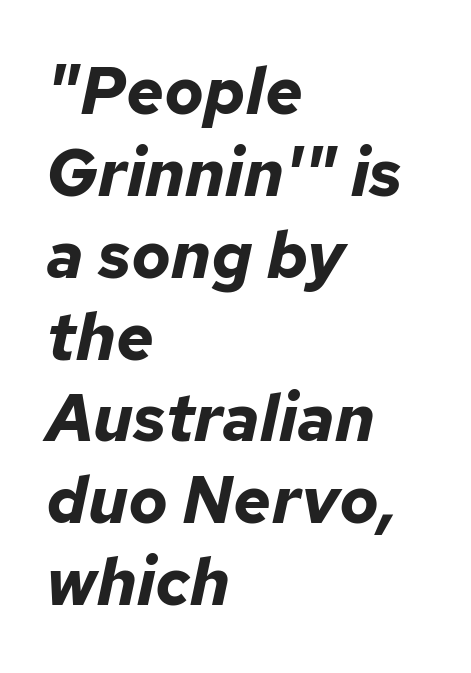
Q: Is the text bold? A: Yes.
Q: Is the text italic (slanted)? A: Yes, it leans right by about 12 degrees.
Q: Is the text underlined? A: No.
Q: How is the paragraph aligned? A: Left-aligned.
Q: Is the spacing between letters normal or unusually wide? A: Normal.
Q: Width (condensed, normal, or wide)? A: Normal.
Q: Stroke contrast? A: Low.
Q: x-height? A: Medium.
Q: Monospaced? A: No.
